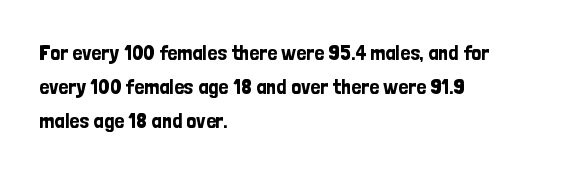
{"italic": "no", "underline": "no", "align": "left", "line_spacing": "normal", "line_spacing_ratio": 1.54, "letter_spacing": "normal", "letter_spacing_em": 0.0, "glyph_px": 22}
